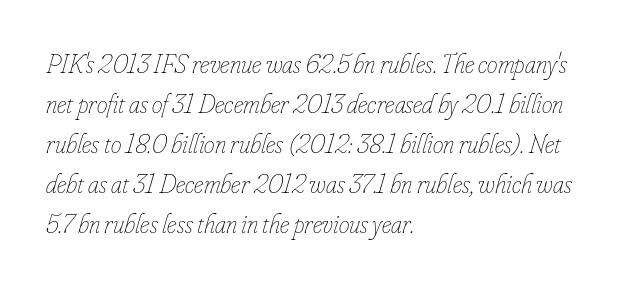
The image shows 27 px text type, italic (leaning right); set left-aligned, normal line spacing (1.48x), normal letter spacing, not underlined.
